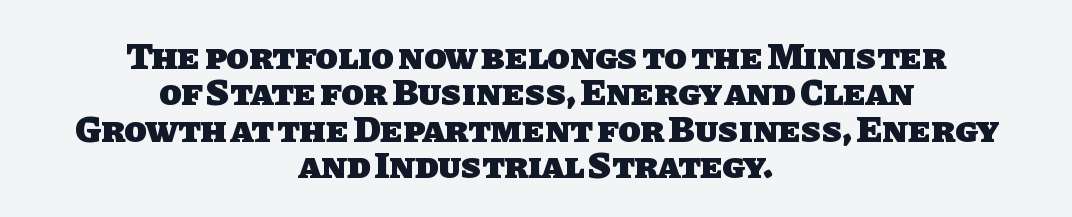
{"serif": "no", "bold": "yes", "weight": "heavy", "width": "normal", "stroke_contrast": "low", "x_height": "large", "monospaced": "no", "underline": "no", "align": "center", "line_spacing": "tight", "line_spacing_ratio": 0.98, "letter_spacing": "normal", "letter_spacing_em": 0.0, "glyph_px": 37}
